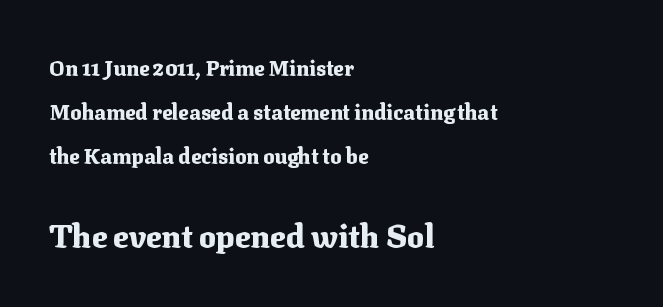
{"serif": "yes", "italic": "no", "bold": "yes", "weight": "heavy", "width": "normal", "stroke_contrast": "medium", "x_height": "medium", "monospaced": "no", "underline": "no", "align": "left", "line_spacing": "loose", "line_spacing_ratio": 2.1, "letter_spacing": "normal", "letter_spacing_em": 0.0, "larger_block": "second", "size_ratio": 1.52, "glyph_px": 32}
